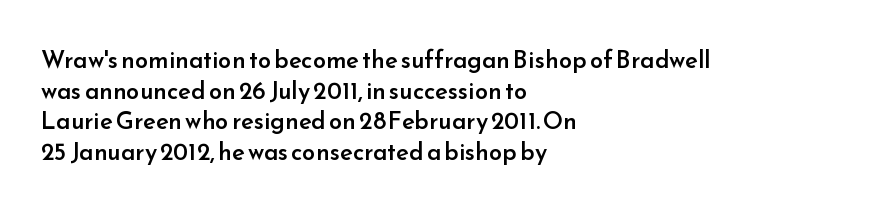
Each word holds together tightly as a unit, with standard inter-letter gaps. Check the space under the baseline: it is left empty. The paragraph has a hard left edge and a soft right edge. Posture: straight, roman, zero tilt. The vertical gap from one line to the next is medium. Notice the strokes are somewhat thickened but not fully heavy: this is a semibold.
